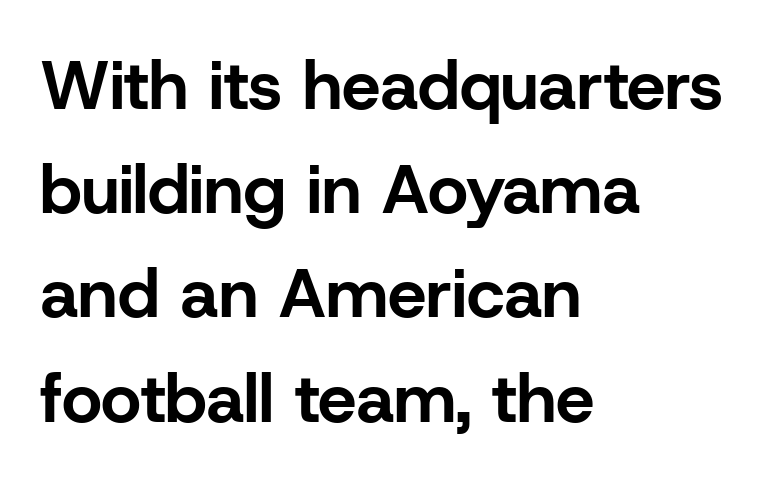
Are there feet on the stems? There aren't — it's a sans. No extra tracking has been applied to these lines. Do the characters align in a grid? No, the font is proportional. The paragraph has a hard left edge and a soft right edge. Beneath every word, the page is bare.
